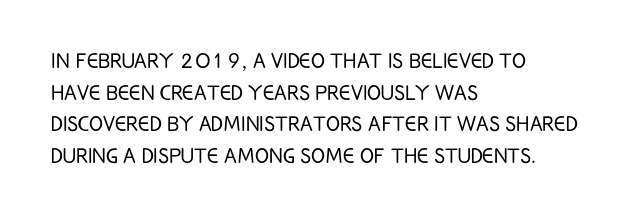
Q: Is the text bold? A: No.
Q: Is the text italic (slanted)? A: No, it is upright.
Q: Is the text underlined? A: No.
Q: How is the paragraph aligned? A: Left-aligned.
Q: Is the spacing between letters normal or unusually wide? A: Normal.
